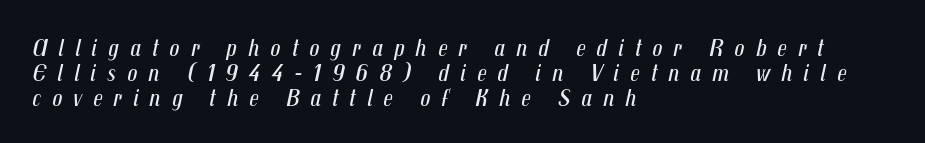
The image shows 25 px text type, italic (leaning right); set left-aligned, tight line spacing (1.0x), unusually wide letter spacing (+0.44 em), not underlined.
